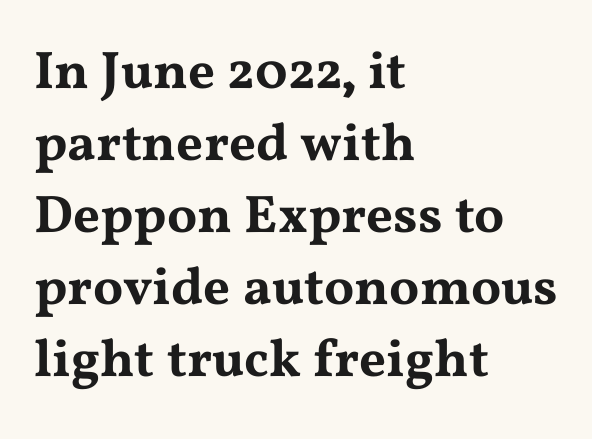
Observe the ordinary spacing: letters are neighbours, not strangers. One-word summary of the alignment: left. This sample has the flowing, uneven cadence of proportional lettering. Unlike a clean sans, this face finishes its strokes with serifs. No italicization has been applied; the sample stays upright.
